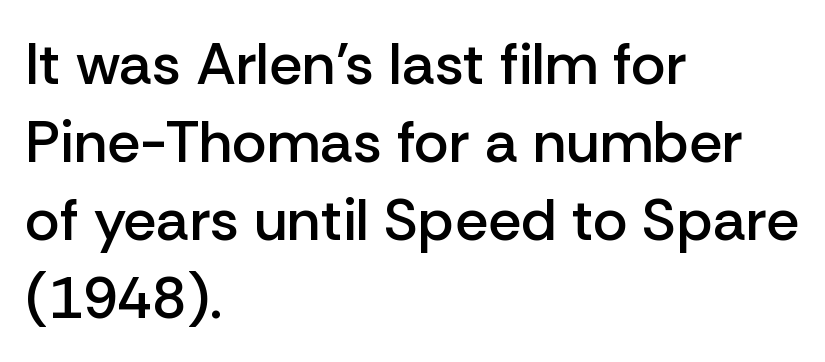
{"serif": "no", "italic": "no", "bold": "semi", "weight": "semibold", "width": "normal", "stroke_contrast": "low", "x_height": "medium", "monospaced": "no", "underline": "no", "align": "left", "line_spacing": "normal", "line_spacing_ratio": 1.32, "letter_spacing": "normal", "letter_spacing_em": 0.0, "glyph_px": 59}
